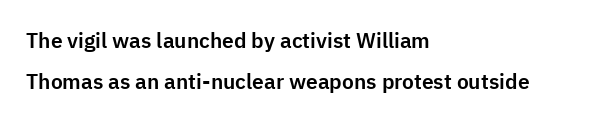
{"italic": "no", "underline": "no", "align": "left", "line_spacing": "loose", "line_spacing_ratio": 1.93, "letter_spacing": "normal", "letter_spacing_em": 0.0, "glyph_px": 21}
